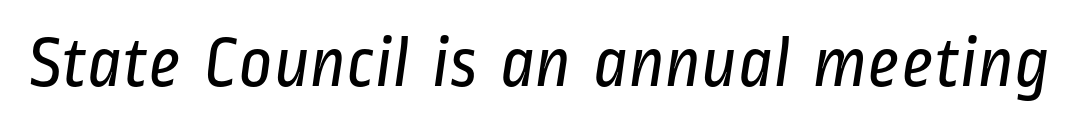
The letters sit at their default tracking, neither squeezed nor spread. Grotesque or geometric, the face here clearly has no serifs. Unmarked baselines from the first word to the last. The weight would be labelled regular, book, light, or lighter still. The face used here is proportionally spaced, like ordinary book or web type.
